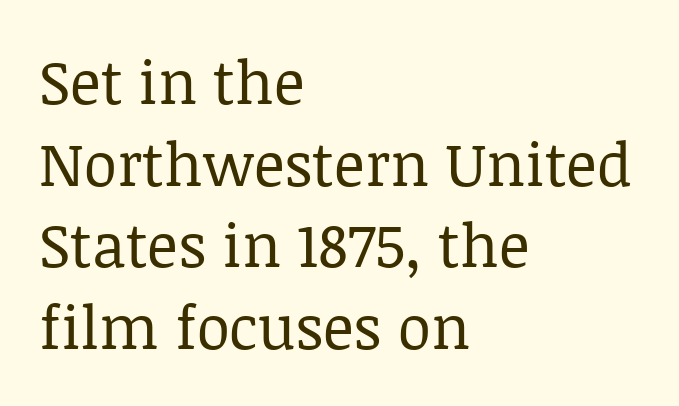
The image shows 60 px regular-weight serif type, upright; set left-aligned, normal line spacing (1.36x), normal letter spacing, not underlined; low stroke contrast and a large x-height.
